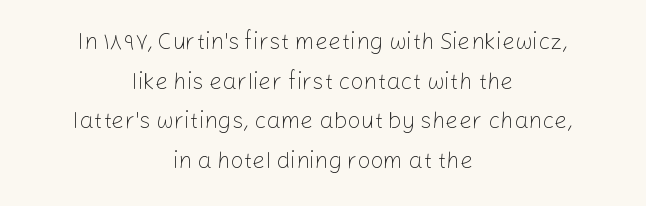
{"italic": "no", "bold": "no", "underline": "no", "align": "center", "line_spacing_ratio": 1.72, "letter_spacing": "normal", "letter_spacing_em": 0.0, "glyph_px": 23}
